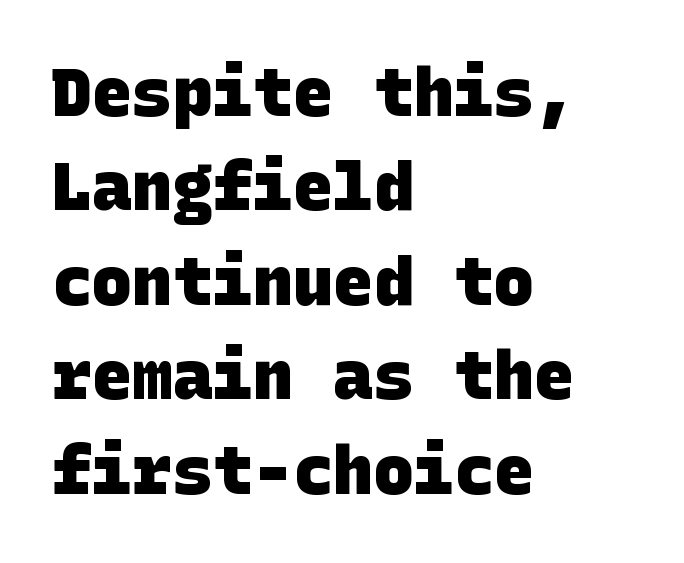
A normal amount of white space separates one row of letters from the next. Note: no serifs on the glyphs. The zone under the glyphs is completely vacant. Tracking here is standard; glyphs follow each other at the usual distance. Set as a true bold cut, around the 700 mark.
